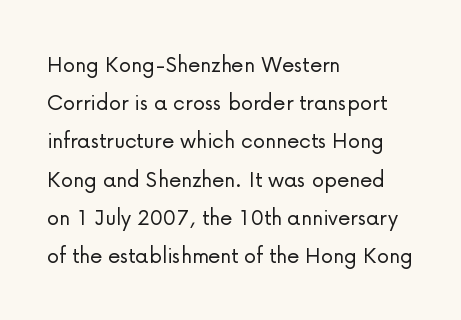
Q: Is the text bold? A: No.
Q: Is the text italic (slanted)? A: No, it is upright.
Q: Is the text underlined? A: No.
Q: How is the paragraph aligned? A: Left-aligned.
Q: Is the spacing between letters normal or unusually wide? A: Normal.
Q: Is the spacing between lines tight, normal or loose? A: Normal.
